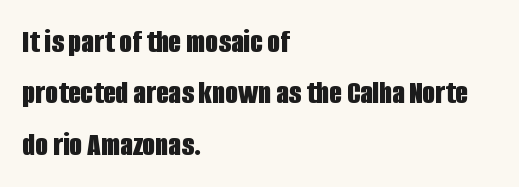
These lines carry a lot of weight — the face is fully bold. The words here are not underlined. Italic: no, the glyphs are upright roman. Quick note: interline space is typical.
